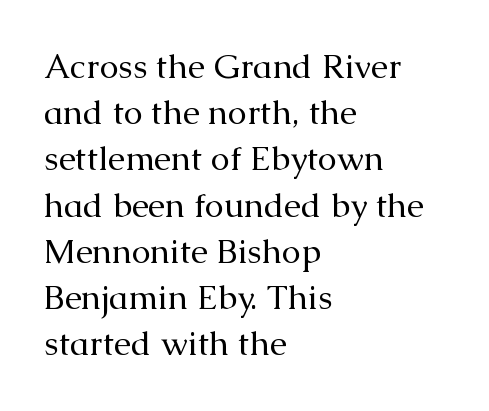
The image shows 34 px regular-weight serif type, upright; set left-aligned, normal line spacing (1.36x), normal letter spacing, not underlined; medium stroke contrast and a medium x-height.
